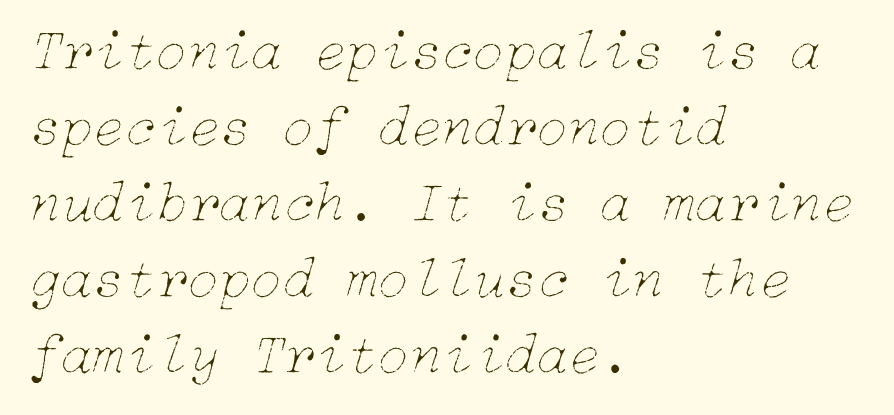
Caption: face not bold, strokes unweighted. Line spacing here is normal. In terms of posture, this sample is oblique. Clear beneath every line of the passage. The passage shown has conventional tracking throughout. The lines are quadded left.
